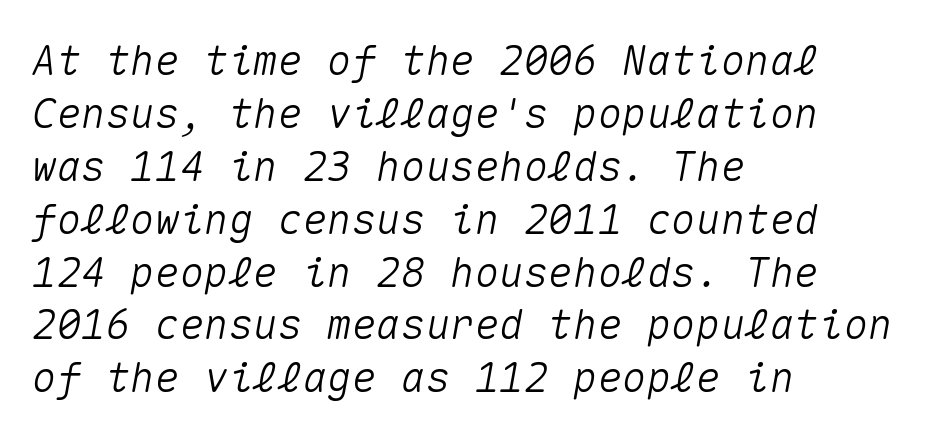
The image shows 41 px text type, italic (leaning right), monospaced; set left-aligned, normal line spacing (1.29x), normal letter spacing, not underlined; medium stroke contrast and a medium x-height.
